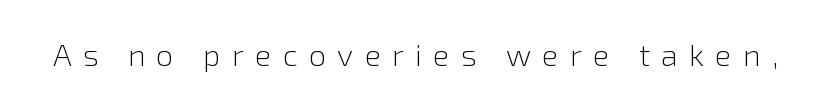
The image shows 31 px light sans-serif type, upright; set unusually wide letter spacing (+0.36 em), not underlined; a medium x-height.
